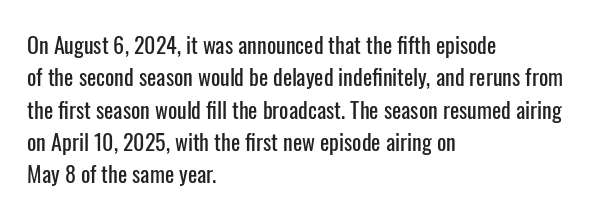
Bare-footed words on every line. The space between consecutive lines is moderate. Caption: standard tracking, unaltered. The lettering holds an erect, upright posture throughout. The text block is weighted toward the left margin, trailing off unevenly rightward.
